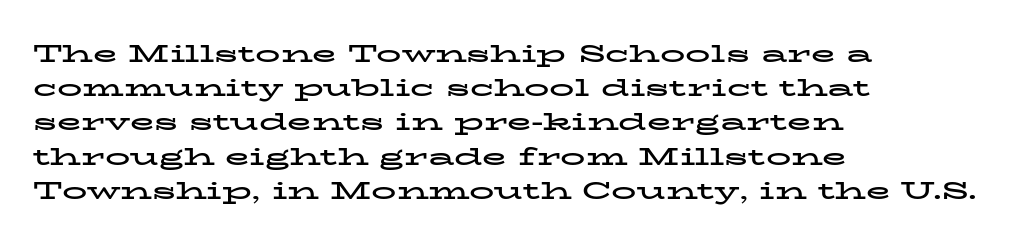
The image shows 25 px bold type, upright; set left-aligned, normal line spacing (1.37x), normal letter spacing, not underlined.
